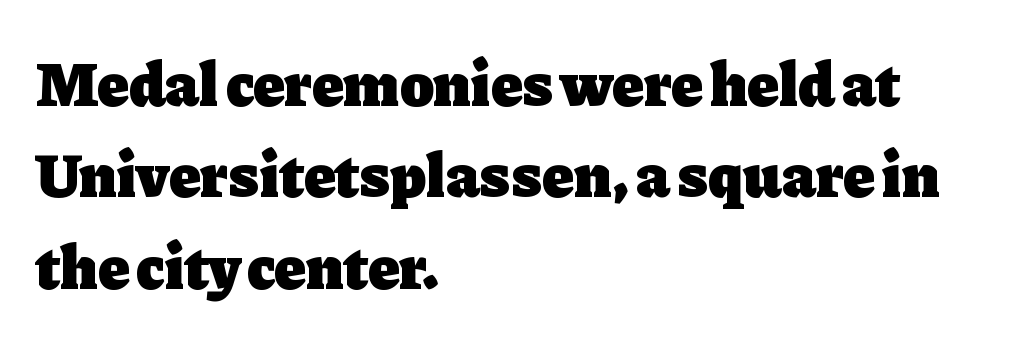
{"serif": "yes", "italic": "no", "bold": "yes", "weight": "heavy", "width": "normal", "stroke_contrast": "low", "x_height": "medium", "monospaced": "no", "underline": "no", "align": "left", "line_spacing": "normal", "line_spacing_ratio": 1.45, "letter_spacing": "normal", "letter_spacing_em": 0.0, "glyph_px": 63}
